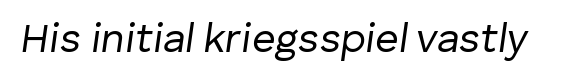
Each word holds together tightly as a unit, with standard inter-letter gaps. The passage shown is not bold in any degree. A typesetter would mark this as italic. Looks like regular typesetting: each glyph gets only the width it needs.
